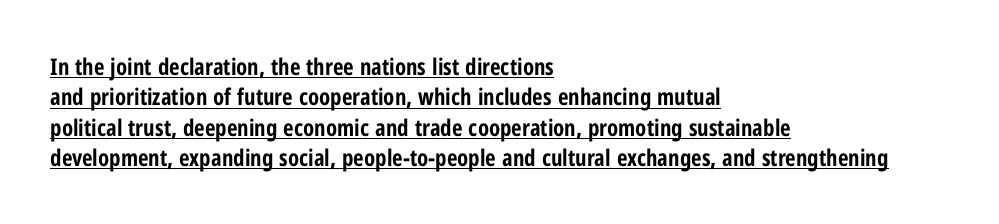
The image shows 23 px bold type, upright; set left-aligned, normal line spacing (1.32x), normal letter spacing, underlined.
